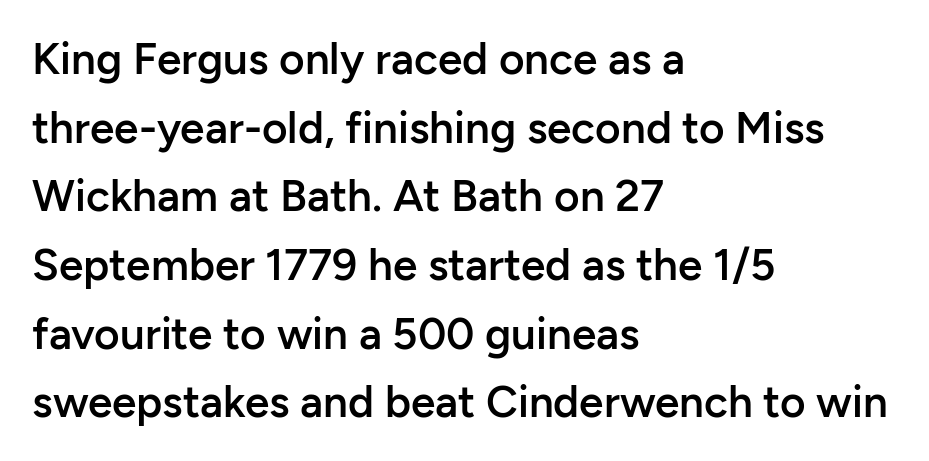
Semibold letterforms, between regular and bold. Reading down the column, the eye jumps a familiar distance to each next line. Letter spacing: default. Each letter's strokes conclude bluntly, with no projecting serifs. Varying glyph widths throughout — classic text-font behaviour.
